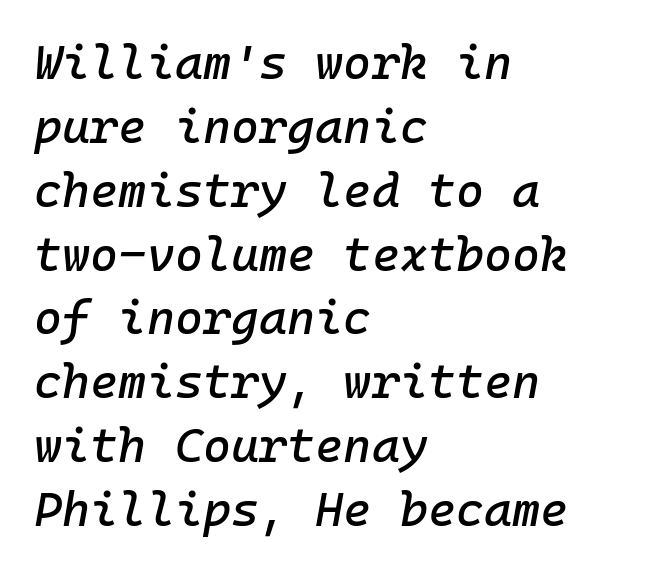
The image shows 48 px text type, italic (leaning right), monospaced; set left-aligned, normal line spacing (1.33x), normal letter spacing, not underlined; low stroke contrast and a medium x-height.
